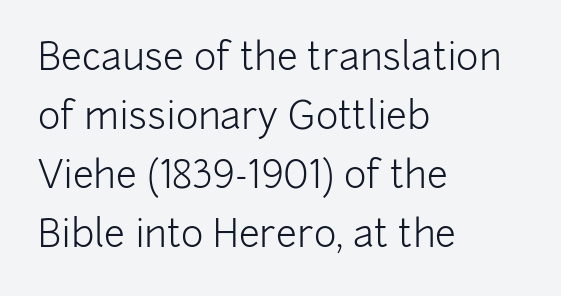
The image shows 38 px light sans-serif type, upright; set left-aligned, normal line spacing (1.55x), normal letter spacing, not underlined; low stroke contrast and a medium x-height.
